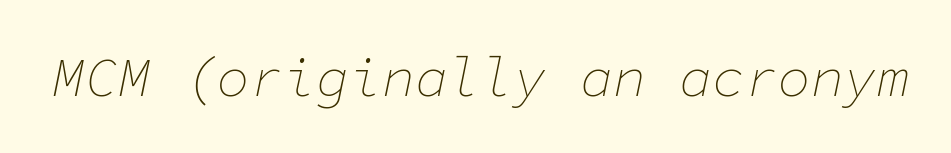
Q: Is the text bold? A: No.
Q: Is the text italic (slanted)? A: Yes, it leans right by about 11 degrees.
Q: Is the text underlined? A: No.
Q: Is the spacing between letters normal or unusually wide? A: Normal.
Q: Width (condensed, normal, or wide)? A: Normal.
Q: Stroke contrast? A: Low.
Q: x-height? A: Medium.
Q: Monospaced? A: Yes.
